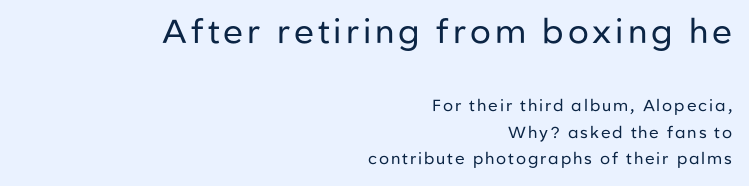
Q: Is the text bold? A: No.
Q: Is the text italic (slanted)? A: No, it is upright.
Q: Is the typeface a serif or a sans-serif typeface? A: Sans-serif.
Q: Is the text underlined? A: No.
Q: How is the paragraph aligned? A: Right-aligned.
Q: Is the spacing between lines tight, normal or loose? A: Normal.
Q: Which block of text is set in a larger size, the first (top) or the second (bottom)? A: The first (top) one.
Q: Width (condensed, normal, or wide)? A: Normal.
Q: Stroke contrast? A: Low.
Q: x-height? A: Medium.
Q: Monospaced? A: No.
